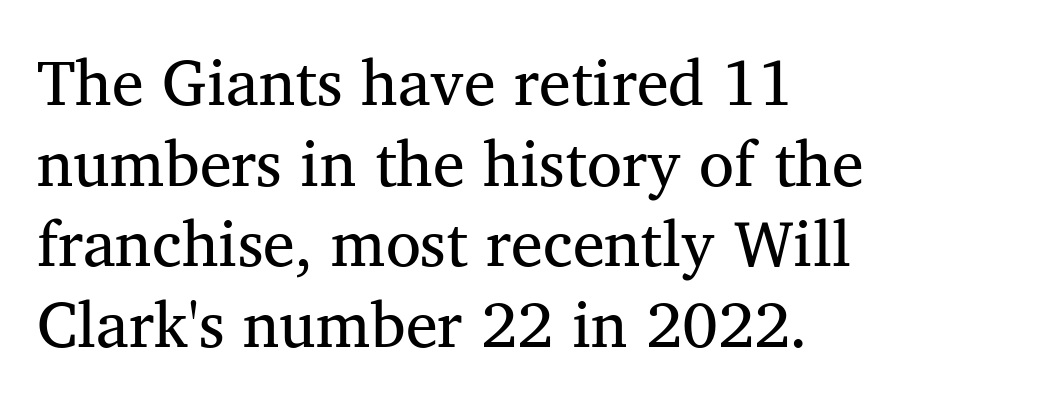
No extra ink here — the face is not bold. Every stem runs plumb, perpendicular to the baseline. In terms of letterform style, serifs are clearly present. These lines stack with their left ends in a neat column. Decoration check: the copy has no underline. Think of a printed novel: that variable character pitch is what you see here.
